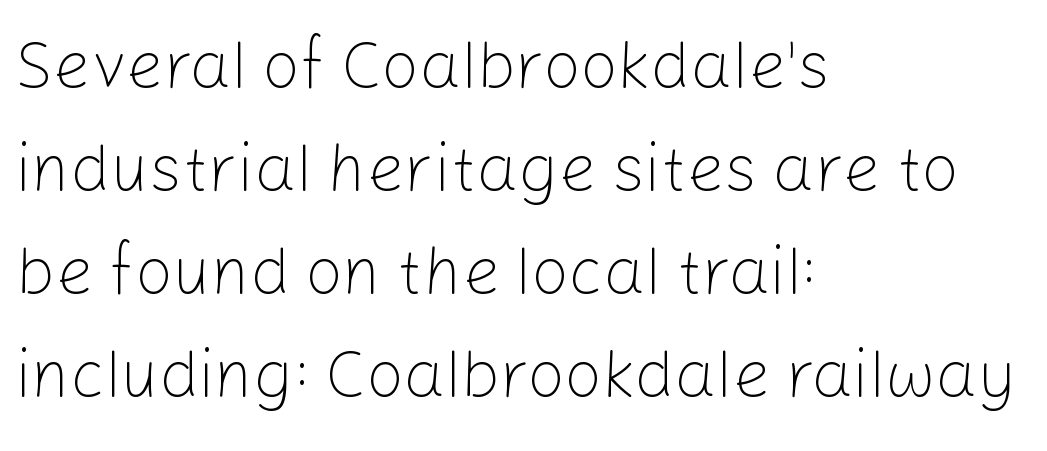
Q: Is the text bold? A: No.
Q: Is the text italic (slanted)? A: No, it is upright.
Q: Is the typeface a serif or a sans-serif typeface? A: Sans-serif.
Q: Is the text underlined? A: No.
Q: How is the paragraph aligned? A: Left-aligned.
Q: Is the spacing between letters normal or unusually wide? A: Normal.
Q: Is the spacing between lines tight, normal or loose? A: Normal.
Q: Width (condensed, normal, or wide)? A: Normal.
Q: Stroke contrast? A: Low.
Q: x-height? A: Medium.
Q: Monospaced? A: No.
